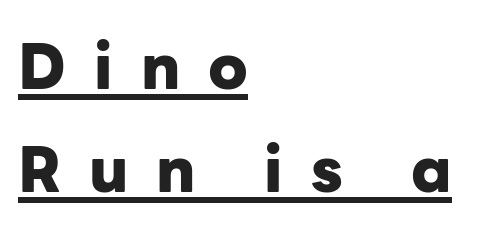
The image shows 62 px heavy sans-serif type, upright; set left-aligned, normal line spacing (1.66x), unusually wide letter spacing (+0.45 em), underlined; low stroke contrast and a medium x-height.
